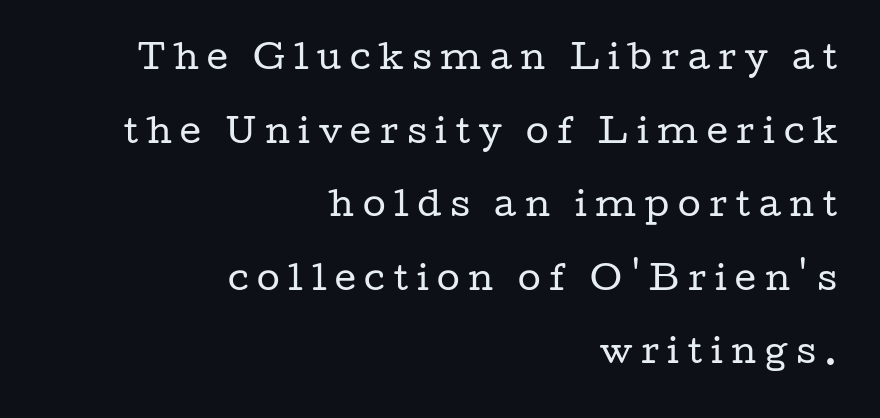
The image shows 33 px regular-weight, wide serif type, upright; set right-aligned, loose line spacing (2.23x), unusually wide letter spacing (+0.26 em), not underlined; low stroke contrast and a medium x-height.
